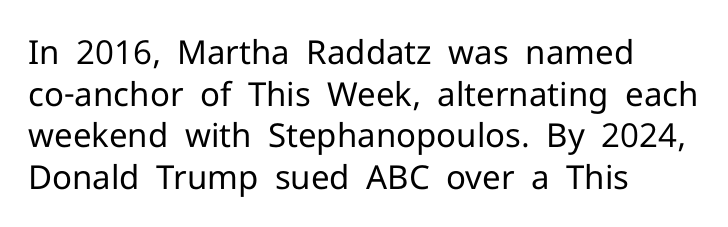
The image shows 33 px regular-weight sans-serif type, upright; set left-aligned, normal line spacing (1.26x), normal letter spacing, not underlined; low stroke contrast and a medium x-height.
